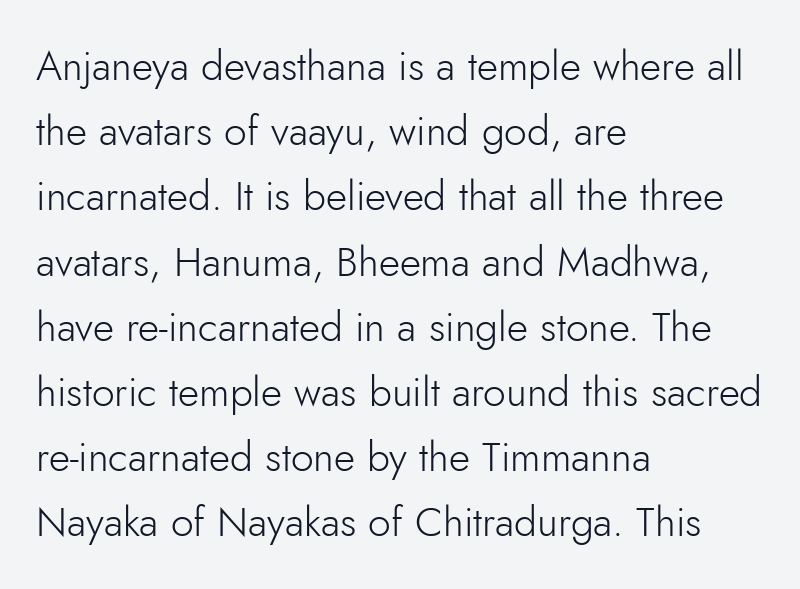
Q: Is the text bold? A: No.
Q: Is the text italic (slanted)? A: No, it is upright.
Q: Is the typeface a serif or a sans-serif typeface? A: Sans-serif.
Q: Is the text underlined? A: No.
Q: How is the paragraph aligned? A: Left-aligned.
Q: Is the spacing between letters normal or unusually wide? A: Normal.
Q: Is the spacing between lines tight, normal or loose? A: Normal.
Q: Width (condensed, normal, or wide)? A: Normal.
Q: Stroke contrast? A: Low.
Q: x-height? A: Small.
Q: Monospaced? A: No.
